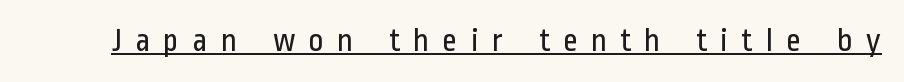
The image shows 33 px regular-weight, condensed sans-serif type, upright; set unusually wide letter spacing (+0.39 em), underlined; low stroke contrast and a medium x-height.
